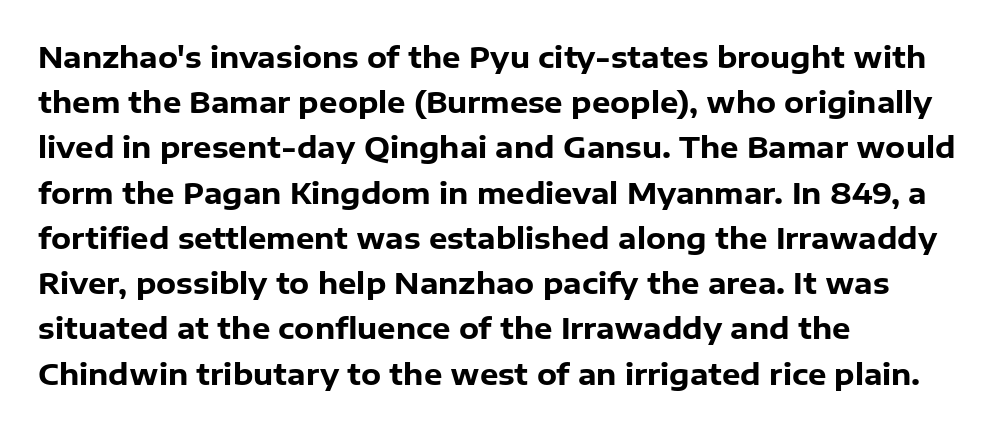
Q: Is the text bold? A: Yes.
Q: Is the text italic (slanted)? A: No, it is upright.
Q: Is the typeface a serif or a sans-serif typeface? A: Sans-serif.
Q: Is the text underlined? A: No.
Q: How is the paragraph aligned? A: Left-aligned.
Q: Is the spacing between letters normal or unusually wide? A: Normal.
Q: Is the spacing between lines tight, normal or loose? A: Normal.
Q: Width (condensed, normal, or wide)? A: Normal.
Q: Stroke contrast? A: Low.
Q: x-height? A: Medium.
Q: Monospaced? A: No.
